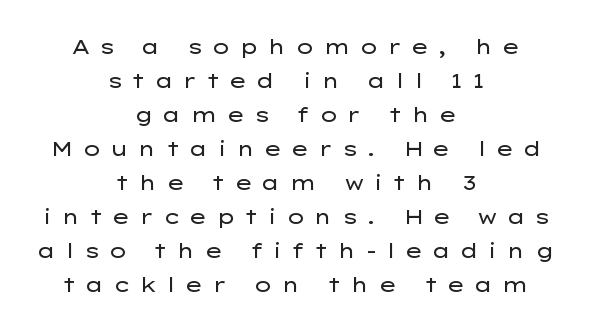
Neither beginnings nor endings align; midpoints do. The type is letterspaced generously, with wide tracking. Plain, unruled lines of type. Italic? Not at all — the glyphs are vertical. A typesetter would call this leading conventional body-copy spacing. Heft: none added — not bold.
